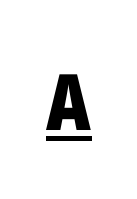
Q: Is the text bold? A: Yes.
Q: Is the text italic (slanted)? A: No, it is upright.
Q: Is the typeface a serif or a sans-serif typeface? A: Sans-serif.
Q: Is the text underlined? A: Yes.
Q: Is the spacing between letters normal or unusually wide? A: Unusually wide.
Q: Width (condensed, normal, or wide)? A: Condensed.
Q: Stroke contrast? A: Low.
Q: x-height? A: Medium.
Q: Monospaced? A: No.
